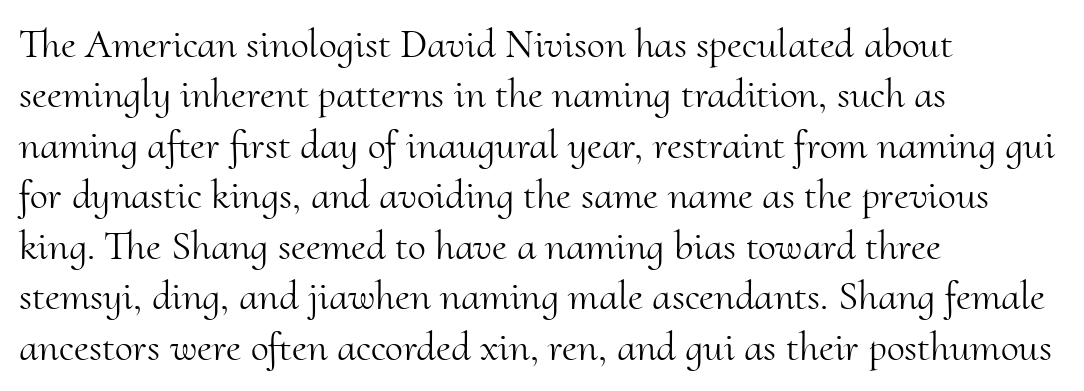
{"serif": "yes", "italic": "no", "bold": "no", "weight": "light", "width": "normal", "stroke_contrast": "medium", "x_height": "small", "monospaced": "no", "underline": "no", "align": "left", "line_spacing_ratio": 1.23, "letter_spacing": "normal", "letter_spacing_em": 0.0, "glyph_px": 41}
